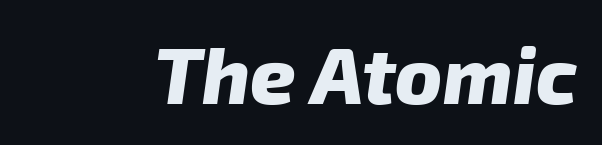
{"italic": "yes", "lean": "right", "slant_degrees": 8, "bold": "yes", "weight": "heavy", "width": "normal", "stroke_contrast": "low", "x_height": "medium", "monospaced": "no", "underline": "no", "letter_spacing": "normal", "letter_spacing_em": 0.0, "glyph_px": 79}
